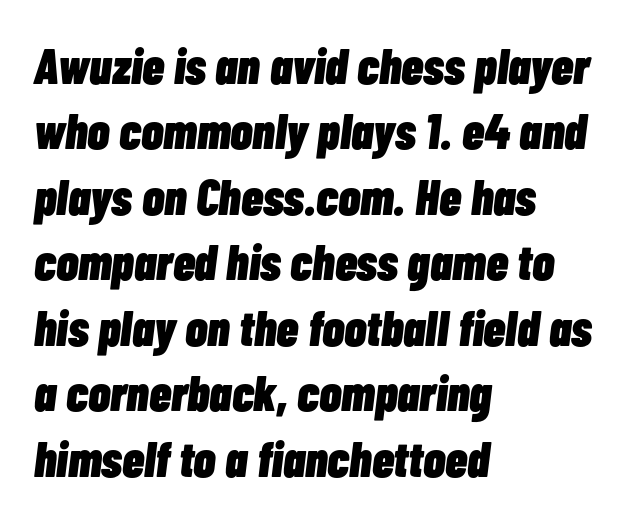
Q: Is the text bold? A: Yes.
Q: Is the text italic (slanted)? A: Yes, it leans right by about 7 degrees.
Q: Is the text underlined? A: No.
Q: How is the paragraph aligned? A: Left-aligned.
Q: Is the spacing between letters normal or unusually wide? A: Normal.
Q: Is the spacing between lines tight, normal or loose? A: Normal.
Q: Width (condensed, normal, or wide)? A: Condensed.
Q: Stroke contrast? A: Low.
Q: x-height? A: Medium.
Q: Monospaced? A: No.
